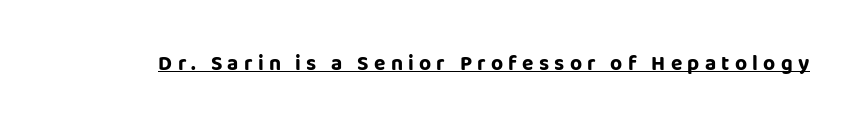
Q: Is the text italic (slanted)? A: No, it is upright.
Q: Is the text underlined? A: Yes.
Q: Is the spacing between letters normal or unusually wide? A: Unusually wide.
